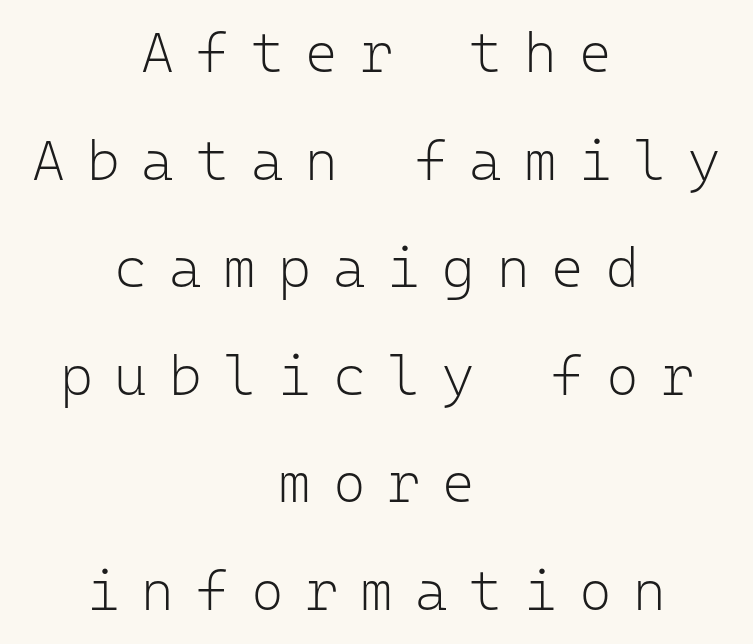
Each row of text sits above clean, open space. The rendering shows plain stroke endings on the letterforms — a sans-serif design. Weight: regular or lighter. Honestly, the rows look like they've been pulled way apart. Each word looks stretched out because of the extra space between its letters.
